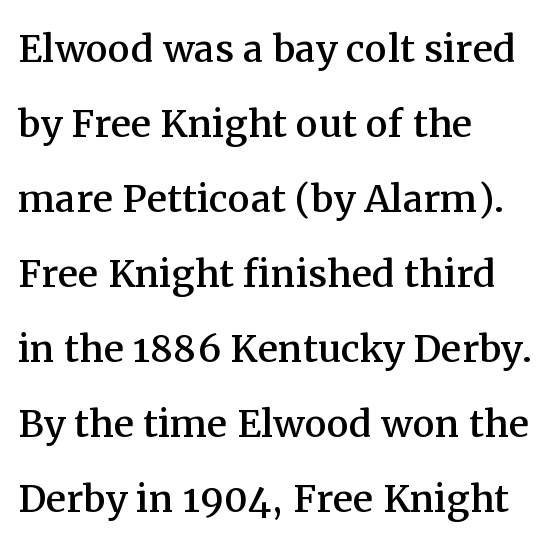
The image shows 50 px serif type, upright; set left-aligned, normal line spacing (1.5x), normal letter spacing, not underlined; medium stroke contrast and a medium x-height.
